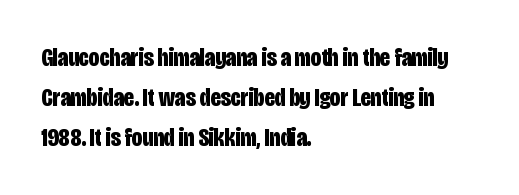
{"italic": "no", "bold": "yes", "underline": "no", "align": "left", "line_spacing": "normal", "line_spacing_ratio": 1.53, "letter_spacing": "normal", "letter_spacing_em": 0.0, "glyph_px": 26}
